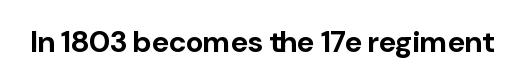
Q: Is the text bold? A: Yes.
Q: Is the text italic (slanted)? A: No, it is upright.
Q: Is the typeface a serif or a sans-serif typeface? A: Sans-serif.
Q: Is the text underlined? A: No.
Q: Is the spacing between letters normal or unusually wide? A: Normal.
Q: Width (condensed, normal, or wide)? A: Normal.
Q: Stroke contrast? A: Low.
Q: x-height? A: Medium.
Q: Monospaced? A: No.
